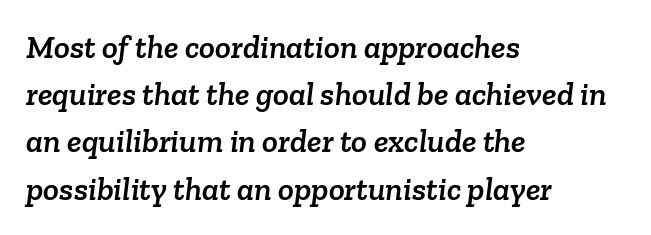
Q: Is the typeface a serif or a sans-serif typeface? A: Serif.
Q: Is the text underlined? A: No.
Q: How is the paragraph aligned? A: Left-aligned.
Q: Is the spacing between letters normal or unusually wide? A: Normal.
Q: Is the spacing between lines tight, normal or loose? A: Normal.
Q: Width (condensed, normal, or wide)? A: Normal.
Q: Stroke contrast? A: Low.
Q: x-height? A: Medium.
Q: Monospaced? A: No.
